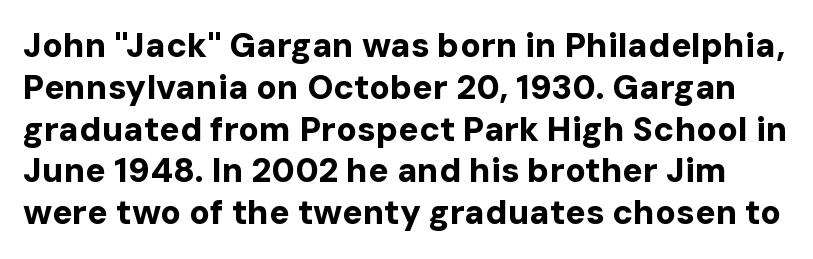
Q: Is the text bold? A: Yes.
Q: Is the text italic (slanted)? A: No, it is upright.
Q: Is the typeface a serif or a sans-serif typeface? A: Sans-serif.
Q: Is the text underlined? A: No.
Q: Is the spacing between letters normal or unusually wide? A: Normal.
Q: Width (condensed, normal, or wide)? A: Normal.
Q: Stroke contrast? A: Low.
Q: x-height? A: Medium.
Q: Monospaced? A: No.
